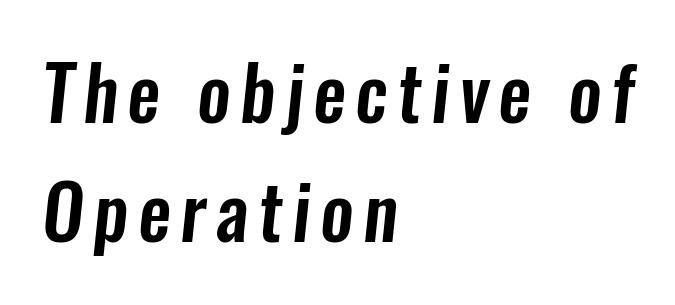
{"serif": "no", "width": "condensed", "stroke_contrast": "low", "x_height": "medium", "monospaced": "no", "underline": "no", "align": "left", "line_spacing": "normal", "line_spacing_ratio": 1.61, "glyph_px": 74}
